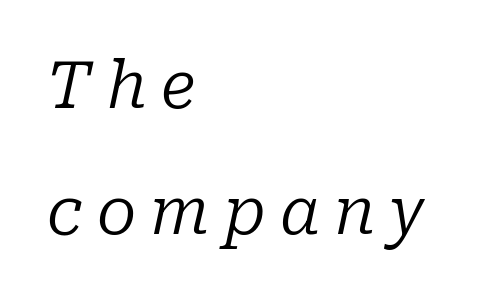
{"serif": "yes", "italic": "yes", "lean": "right", "slant_degrees": 10, "bold": "no", "weight": "regular", "width": "normal", "stroke_contrast": "low", "x_height": "medium", "monospaced": "no", "underline": "no", "align": "left", "line_spacing": "loose", "line_spacing_ratio": 1.94, "letter_spacing": "wide", "letter_spacing_em": 0.22, "glyph_px": 65}
